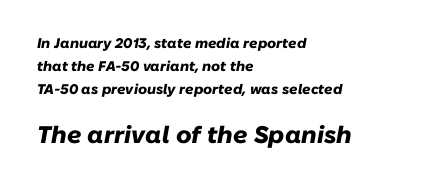
Q: Is the text bold? A: Yes.
Q: Is the text italic (slanted)? A: Yes, it leans right by about 10 degrees.
Q: Is the text underlined? A: No.
Q: How is the paragraph aligned? A: Left-aligned.
Q: Is the spacing between letters normal or unusually wide? A: Normal.
Q: Is the spacing between lines tight, normal or loose? A: Normal.
Q: Which block of text is set in a larger size, the first (top) or the second (bottom)? A: The second (bottom) one.
